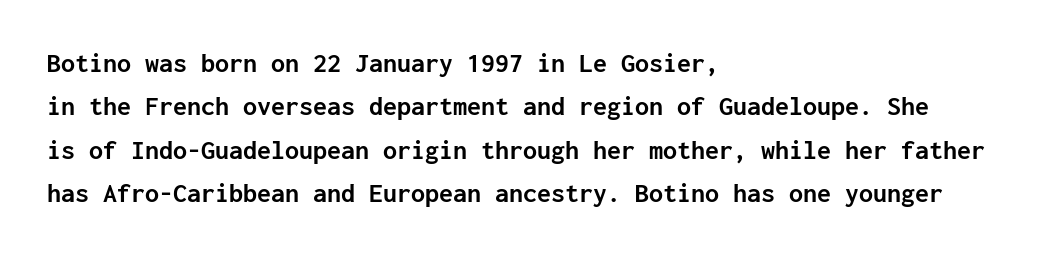
Q: Is the text bold? A: Yes.
Q: Is the text italic (slanted)? A: No, it is upright.
Q: Is the typeface a serif or a sans-serif typeface? A: Sans-serif.
Q: Is the text underlined? A: No.
Q: How is the paragraph aligned? A: Left-aligned.
Q: Is the spacing between letters normal or unusually wide? A: Normal.
Q: Is the spacing between lines tight, normal or loose? A: Normal.
Q: Width (condensed, normal, or wide)? A: Normal.
Q: Stroke contrast? A: Low.
Q: x-height? A: Medium.
Q: Monospaced? A: Yes.
